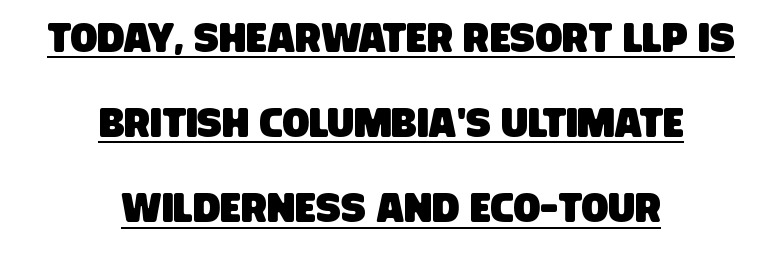
The image shows 40 px condensed sans-serif type; set centered, loose line spacing (2.13x), normal letter spacing, underlined; low stroke contrast and a large x-height.
